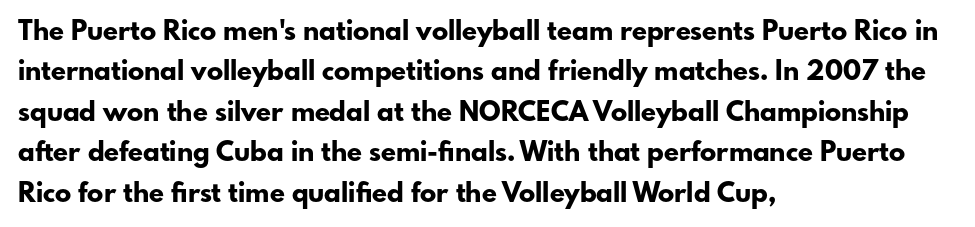
{"italic": "no", "bold": "yes", "underline": "no", "align": "left", "line_spacing": "normal", "line_spacing_ratio": 1.5, "letter_spacing": "normal", "letter_spacing_em": 0.0, "glyph_px": 27}
